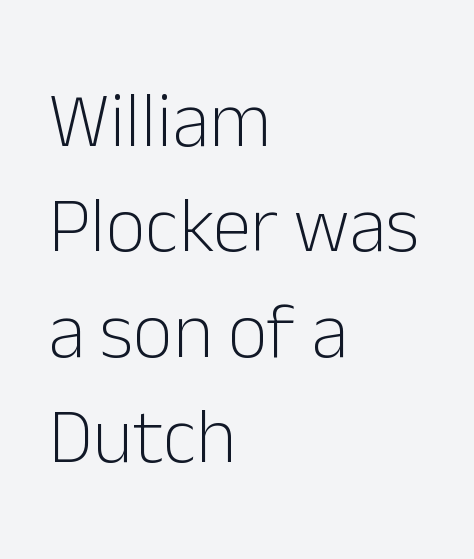
The lettering holds an erect, upright posture throughout. Rows of type keep a routine distance in the vertical direction. Beneath every word, the page is bare. No chunkiness to these letters — they're not bold. Each word holds together tightly as a unit, with standard inter-letter gaps. What kind of face is this? One without serifs — a sans.
